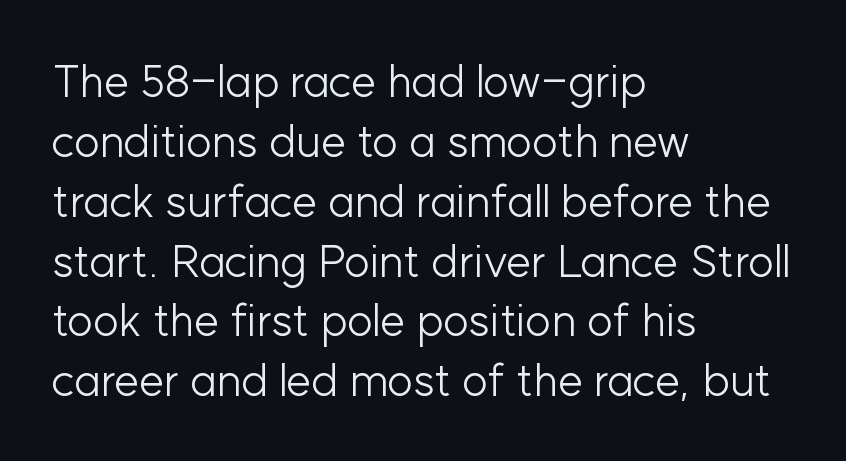
Q: Is the text bold? A: No.
Q: Is the text italic (slanted)? A: No, it is upright.
Q: Is the typeface a serif or a sans-serif typeface? A: Sans-serif.
Q: Is the text underlined? A: No.
Q: How is the paragraph aligned? A: Left-aligned.
Q: Is the spacing between letters normal or unusually wide? A: Normal.
Q: Is the spacing between lines tight, normal or loose? A: Normal.
Q: Width (condensed, normal, or wide)? A: Normal.
Q: Stroke contrast? A: Low.
Q: x-height? A: Medium.
Q: Monospaced? A: No.
